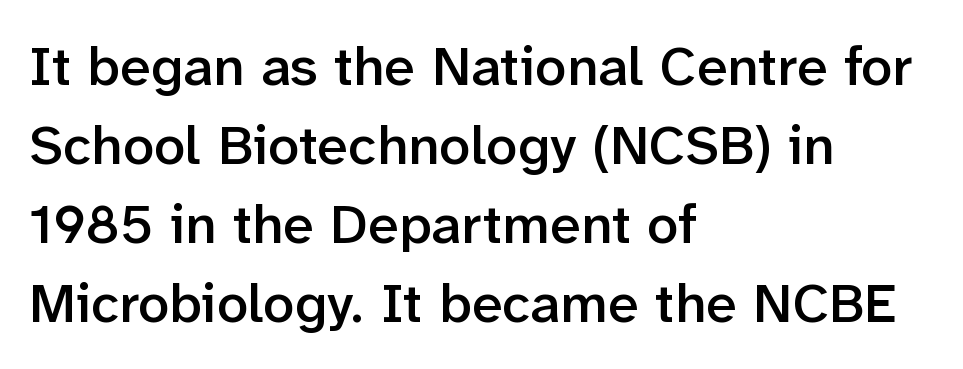
{"serif": "no", "italic": "no", "bold": "semi", "weight": "semibold", "width": "normal", "stroke_contrast": "low", "x_height": "medium", "monospaced": "no", "underline": "no", "align": "left", "line_spacing": "normal", "line_spacing_ratio": 1.41, "letter_spacing": "normal", "letter_spacing_em": 0.0, "glyph_px": 56}
